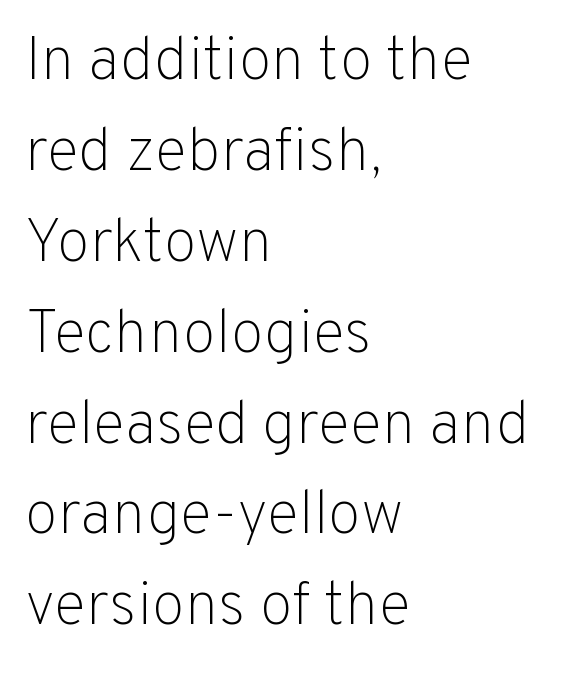
{"serif": "no", "italic": "no", "bold": "no", "weight": "light", "width": "normal", "stroke_contrast": "low", "x_height": "medium", "monospaced": "no", "underline": "no", "align": "left", "line_spacing": "normal", "line_spacing_ratio": 1.49, "letter_spacing": "normal", "letter_spacing_em": 0.0, "glyph_px": 61}
